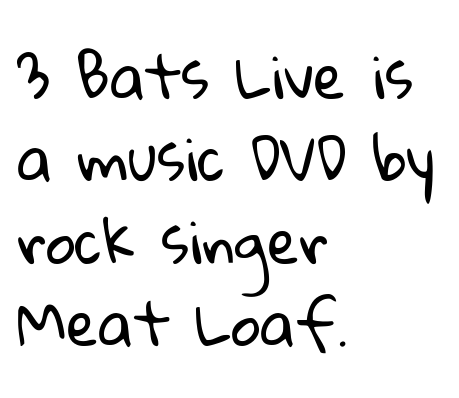
The image shows 58 px regular-weight sans-serif type; set left-aligned, normal line spacing (1.42x), normal letter spacing, not underlined; low stroke contrast and a medium x-height.
